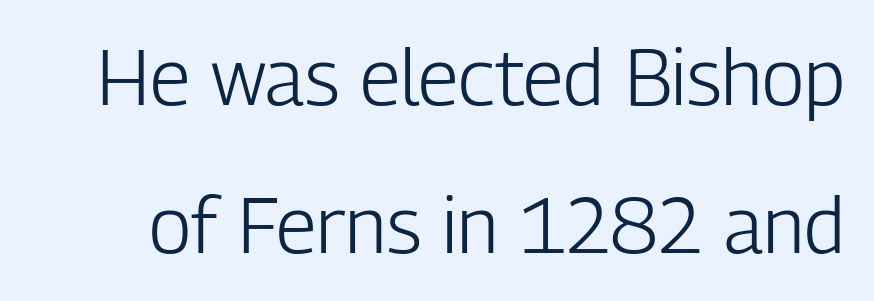
Is this a heavy cut? Hardly; it is regular or lighter. The letters carry no serifs — their stems end cleanly without finishing strokes. Summary of vertical rhythm: relaxed, with wide interline spacing. No italicization has been applied; the sample stays upright. Letters rest on an invisible, unmarked baseline.
